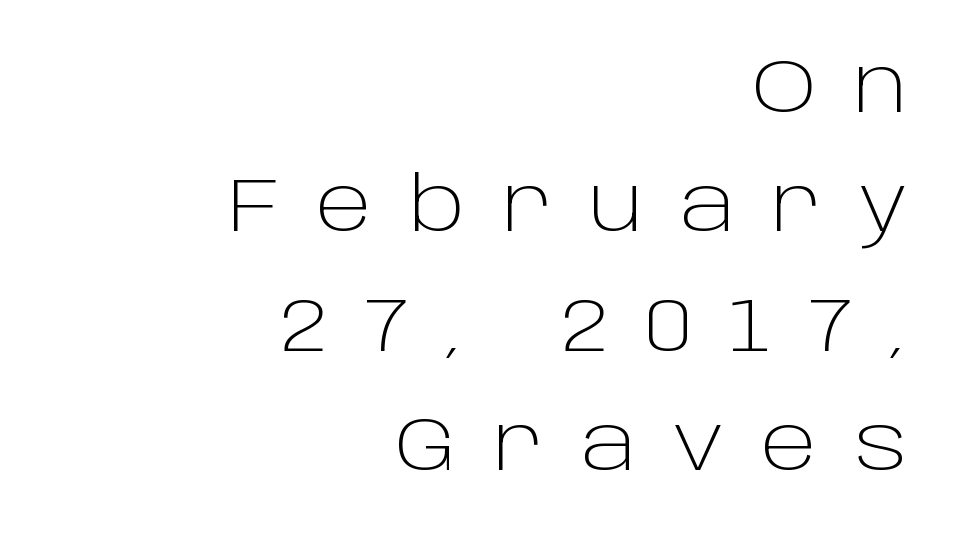
The image shows 76 px light sans-serif type, upright; set right-aligned, normal line spacing (1.57x), unusually wide letter spacing (+0.48 em), not underlined; low stroke contrast and a large x-height.
